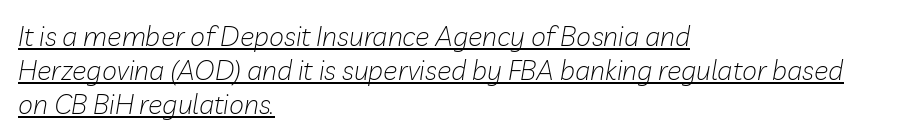
{"italic": "yes", "lean": "right", "slant_degrees": 10, "bold": "no", "underline": "yes", "align": "left", "line_spacing": "normal", "line_spacing_ratio": 1.26, "letter_spacing": "normal", "letter_spacing_em": 0.0, "glyph_px": 27}
